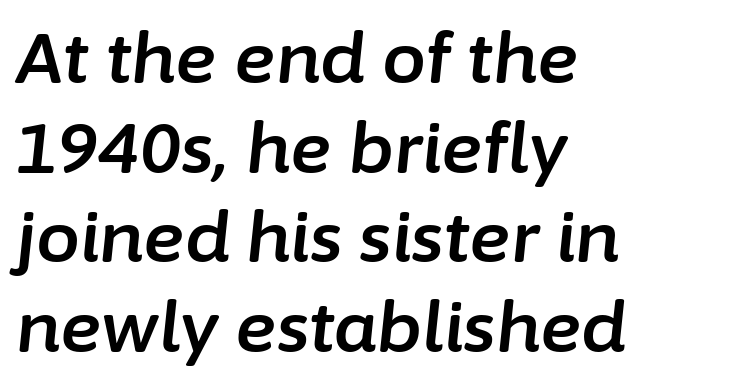
Q: Is the text italic (slanted)? A: Yes, it leans right by about 6 degrees.
Q: Is the text underlined? A: No.
Q: How is the paragraph aligned? A: Left-aligned.
Q: Is the spacing between letters normal or unusually wide? A: Normal.
Q: Is the spacing between lines tight, normal or loose? A: Normal.
Q: Width (condensed, normal, or wide)? A: Normal.
Q: Stroke contrast? A: Low.
Q: x-height? A: Medium.
Q: Monospaced? A: No.
